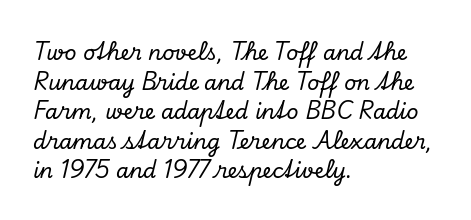
{"italic": "yes", "lean": "right", "slant_degrees": 13, "underline": "no", "align": "left", "line_spacing": "normal", "line_spacing_ratio": 1.41, "letter_spacing": "normal", "letter_spacing_em": 0.0, "glyph_px": 21}
